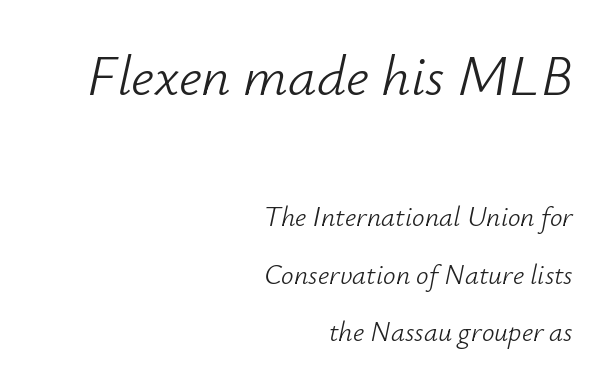
The image shows 57 px light type, italic (leaning right); set right-aligned, loose line spacing (2.05x), normal letter spacing, not underlined; the first (top) block is 2.04x larger; low stroke contrast and a small x-height.
